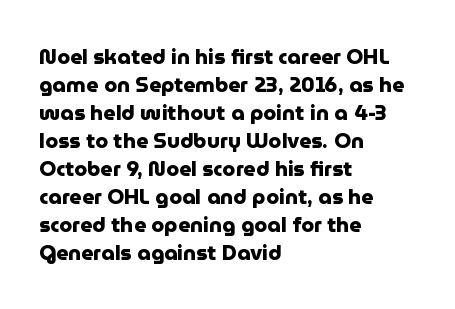
{"italic": "no", "bold": "yes", "underline": "no", "align": "left", "line_spacing": "normal", "line_spacing_ratio": 1.33, "letter_spacing": "normal", "letter_spacing_em": 0.0, "glyph_px": 21}
